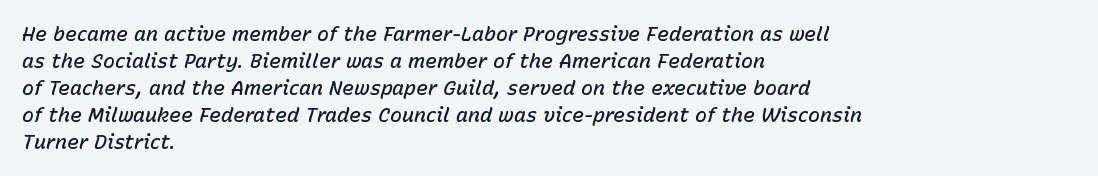
There's an unmistakable incline to the writing here. One glance says typical: line gaps are just what's usual. These words are printed semibold, heavier than regular yet not bold. This sample uses plain, unmodified letter spacing. Glance below the letters and you will spot only blank space.
